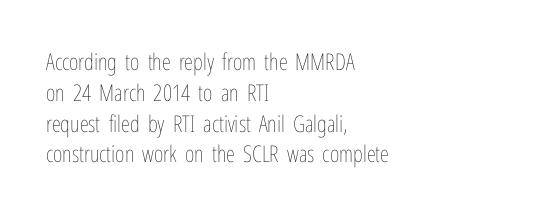
Descenders are the only things crossing below the line. The font sits on the lighter half of the weight spectrum, regular included. Does the copy run flush right? No — it runs flush left. Vertically, the passage feels balanced, rows spaced as you'd expect.
